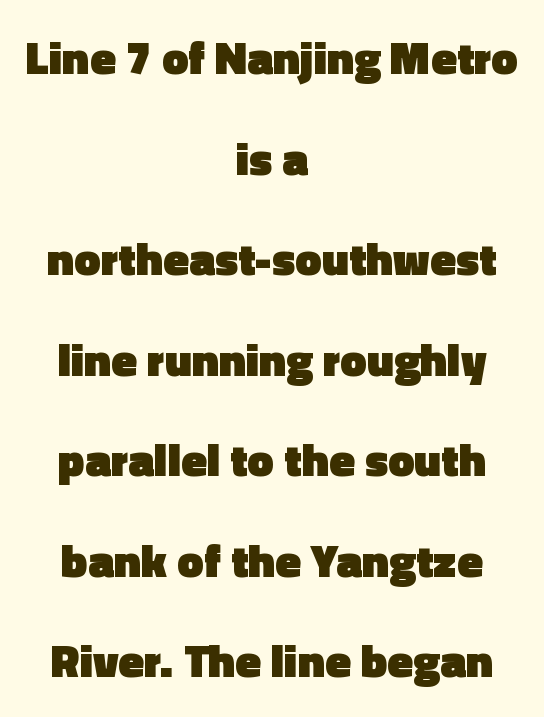
{"serif": "no", "italic": "no", "bold": "yes", "weight": "heavy", "width": "normal", "x_height": "medium", "monospaced": "no", "underline": "no", "align": "center", "line_spacing": "loose", "line_spacing_ratio": 2.14, "letter_spacing": "normal", "letter_spacing_em": 0.0, "glyph_px": 47}
